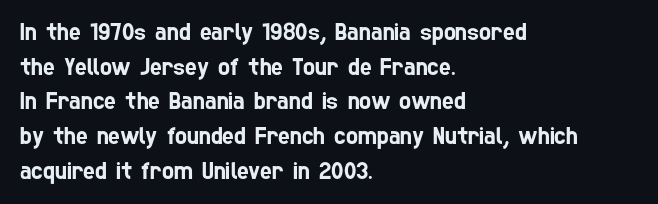
The image shows 25 px text type; set left-aligned, normal line spacing (1.39x), normal letter spacing, not underlined.
